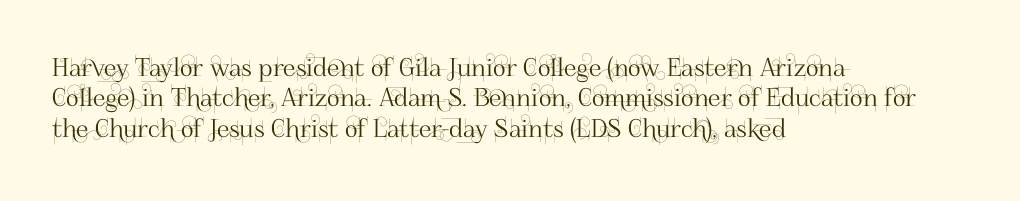
The image shows 25 px text type, upright; set left-aligned, line spacing 1.22x, normal letter spacing, not underlined.
